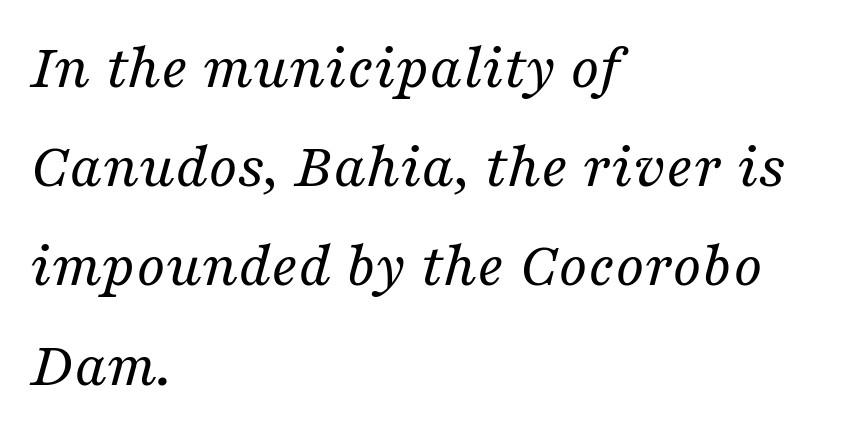
Q: Is the text bold? A: No.
Q: Is the text italic (slanted)? A: Yes, it leans right by about 16 degrees.
Q: Is the typeface a serif or a sans-serif typeface? A: Serif.
Q: Is the text underlined? A: No.
Q: How is the paragraph aligned? A: Left-aligned.
Q: Is the spacing between letters normal or unusually wide? A: Normal.
Q: Is the spacing between lines tight, normal or loose? A: Normal.
Q: Width (condensed, normal, or wide)? A: Normal.
Q: Stroke contrast? A: Medium.
Q: x-height? A: Medium.
Q: Monospaced? A: No.
